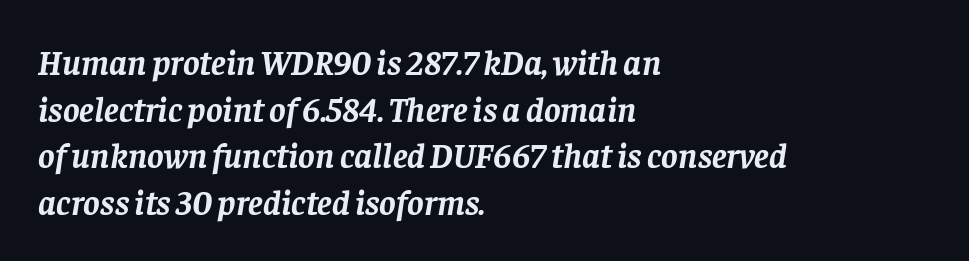
The image shows 35 px semibold serif type, italic (leaning right); set left-aligned, normal line spacing (1.33x), normal letter spacing, not underlined; low stroke contrast and a large x-height.
